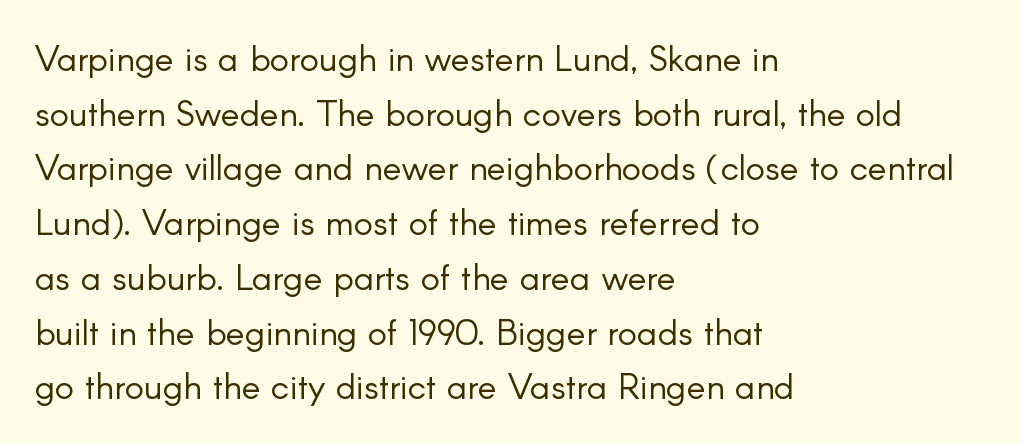
{"serif": "no", "italic": "no", "bold": "no", "weight": "light", "width": "normal", "stroke_contrast": "low", "x_height": "small", "monospaced": "no", "underline": "no", "align": "left", "line_spacing": "normal", "line_spacing_ratio": 1.52, "letter_spacing": "normal", "letter_spacing_em": 0.0, "glyph_px": 36}
